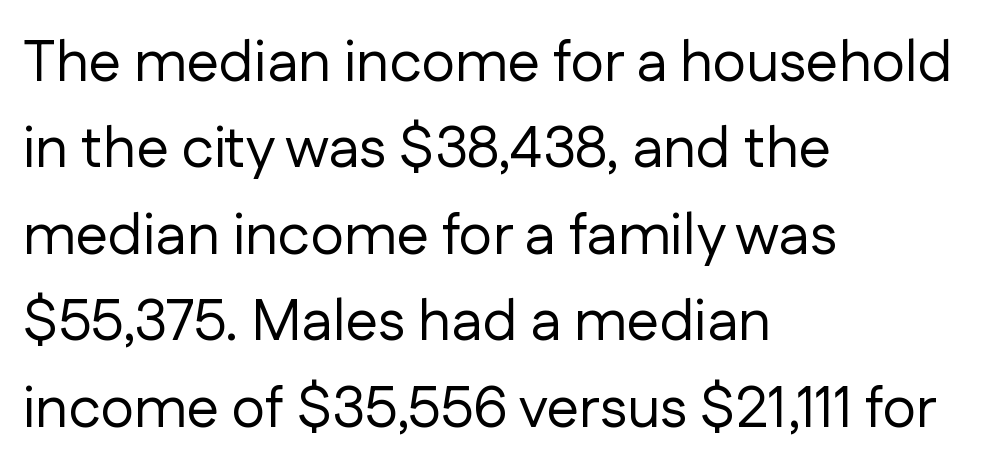
{"serif": "no", "italic": "no", "bold": "no", "weight": "regular", "width": "normal", "stroke_contrast": "low", "x_height": "medium", "monospaced": "no", "underline": "no", "align": "left", "line_spacing": "normal", "line_spacing_ratio": 1.49, "letter_spacing": "normal", "letter_spacing_em": 0.0, "glyph_px": 58}
